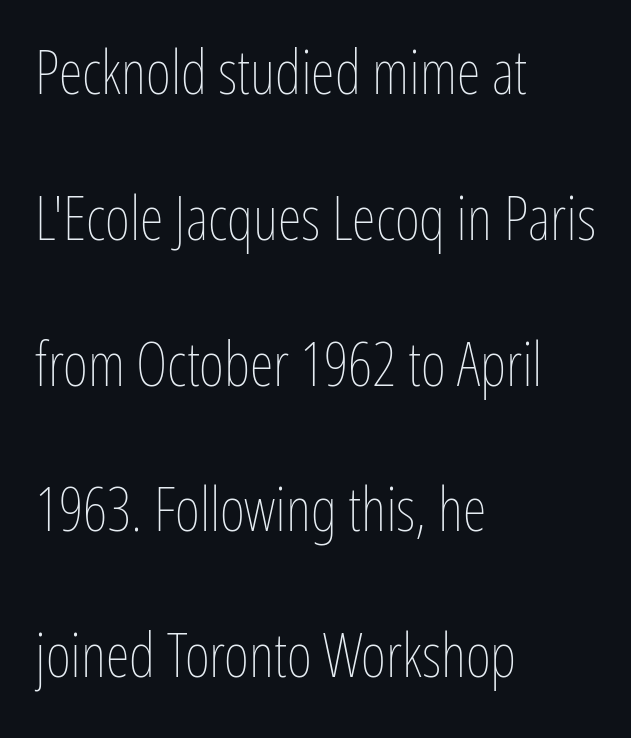
Q: Is the text bold? A: No.
Q: Is the text italic (slanted)? A: No, it is upright.
Q: Is the text underlined? A: No.
Q: How is the paragraph aligned? A: Left-aligned.
Q: Is the spacing between letters normal or unusually wide? A: Normal.
Q: Is the spacing between lines tight, normal or loose? A: Loose.
Q: Width (condensed, normal, or wide)? A: Condensed.
Q: Stroke contrast? A: Low.
Q: x-height? A: Medium.
Q: Monospaced? A: No.
